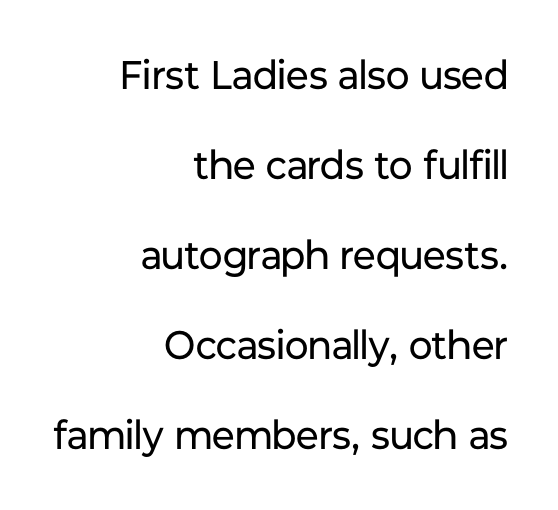
{"serif": "no", "italic": "no", "bold": "no", "weight": "regular", "width": "normal", "stroke_contrast": "low", "x_height": "medium", "monospaced": "no", "underline": "no", "align": "right", "line_spacing": "loose", "line_spacing_ratio": 2.25, "letter_spacing": "normal", "letter_spacing_em": 0.0, "glyph_px": 40}
